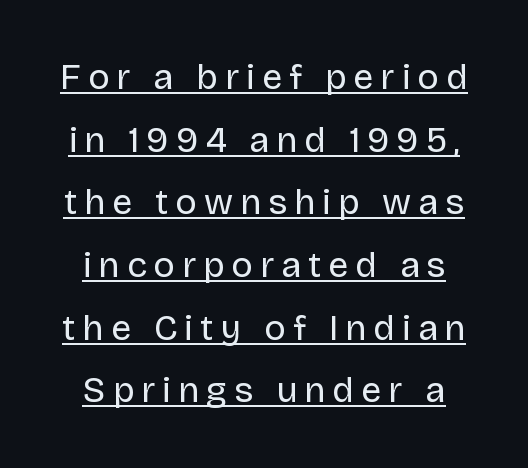
The image shows 36 px regular-weight sans-serif type, upright; set line spacing 1.74x, underlined; low stroke contrast and a large x-height.
